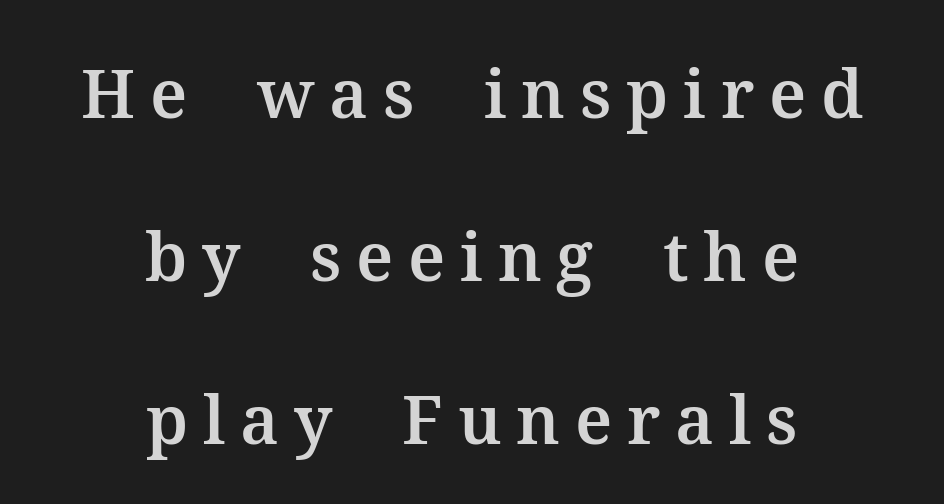
Q: Is the text italic (slanted)? A: No, it is upright.
Q: Is the typeface a serif or a sans-serif typeface? A: Serif.
Q: Is the text underlined? A: No.
Q: How is the paragraph aligned? A: Centered.
Q: Is the spacing between letters normal or unusually wide? A: Unusually wide.
Q: Is the spacing between lines tight, normal or loose? A: Loose.
Q: Width (condensed, normal, or wide)? A: Normal.
Q: Stroke contrast? A: Medium.
Q: x-height? A: Medium.
Q: Monospaced? A: No.
